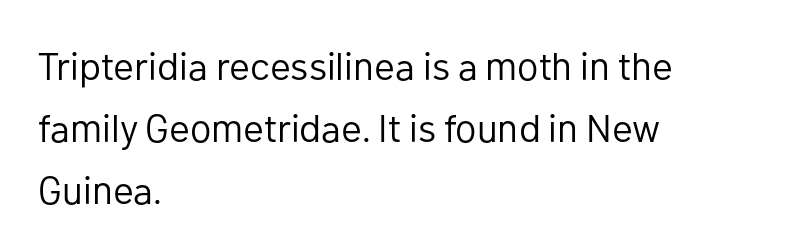
The face used here is a sans, in the tradition of grotesques and geometrics. If you measured baseline to baseline, you'd find a middling distance. Is the letter spacing exaggerated? No — it looks like the ordinary default. The font's upright variant was chosen for this text. Teacher's note: observe the even left margin — that is flush-left alignment. Weight: regular or lighter.
